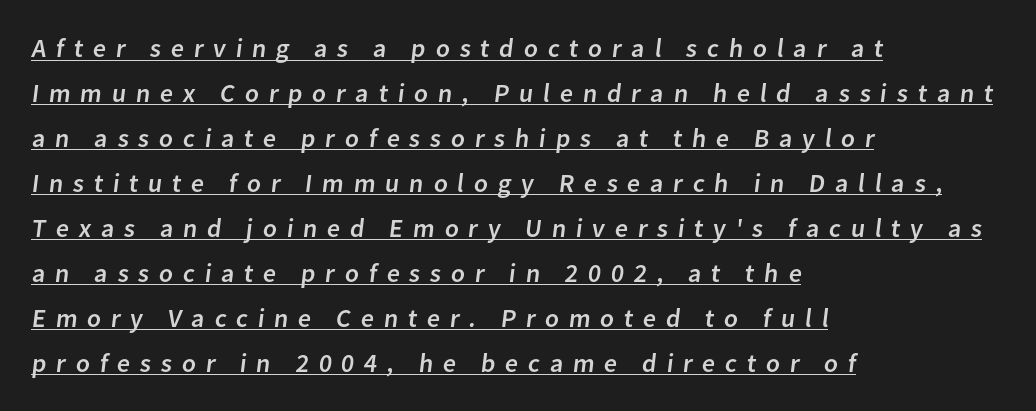
Does extra space separate the letters? Yes, quite a lot of it. A baseline rule has been typeset under these characters. Notice how the passage keeps a crisp vertical edge on the left only.
